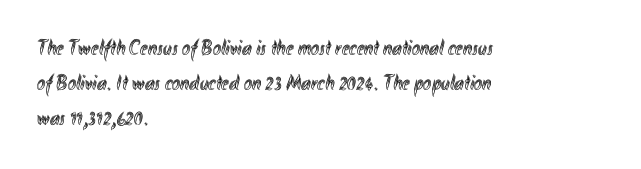
The image shows 22 px text type; set left-aligned, normal line spacing (1.59x), normal letter spacing, not underlined.
